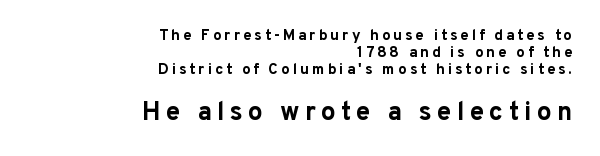
The image shows 26 px bold type, upright; set right-aligned, tight line spacing (1.14x), unusually wide letter spacing (+0.2 em), not underlined; the second (bottom) block is 1.73x larger.
